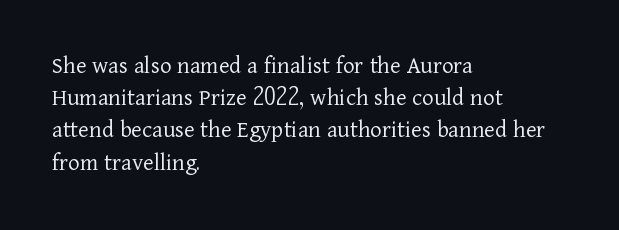
{"italic": "no", "bold": "no", "underline": "no", "align": "left", "line_spacing": "normal", "line_spacing_ratio": 1.29, "letter_spacing": "normal", "letter_spacing_em": 0.0, "glyph_px": 25}
